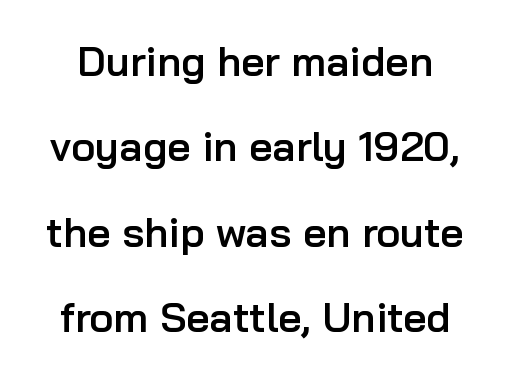
Typographic density is moderately raised because the face is semibold. The letters sit at their default tracking, neither squeezed nor spread. Words float on clear page, feet unadorned. The glyphs in this specimen are sans serif. These lines stand farther apart than default settings would place them.
